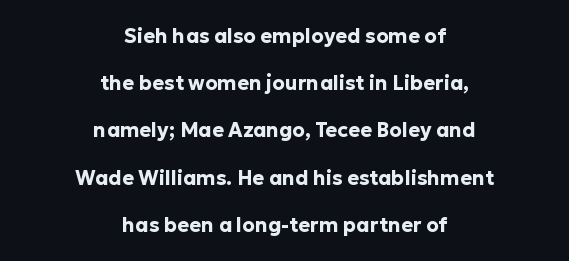
{"italic": "no", "bold": "yes", "underline": "no", "align": "center", "line_spacing": "loose", "line_spacing_ratio": 2.36, "letter_spacing": "normal", "letter_spacing_em": 0.0, "glyph_px": 20}
